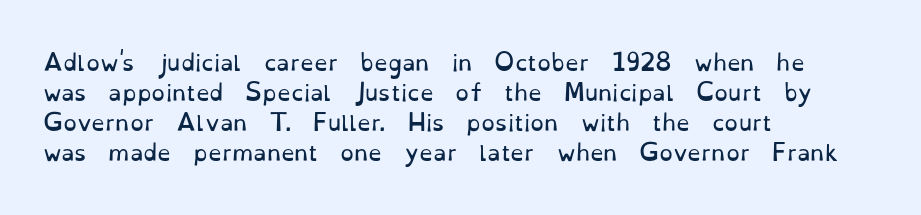
Reading down the column, the eye jumps a familiar distance to each next line. Left-aligned paragraph, ragged on the right. Check under the words: just untouched page. Nope, not italic — everything's standing straight.
